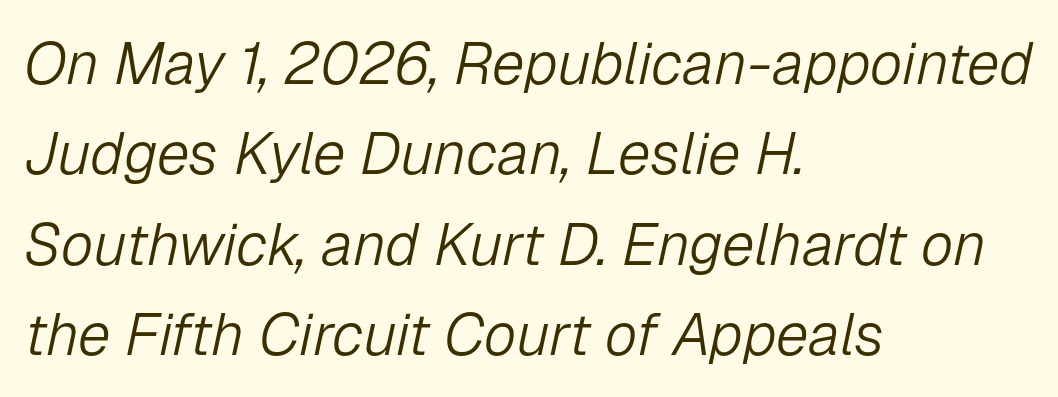
{"italic": "yes", "lean": "right", "slant_degrees": 12, "bold": "no", "weight": "light", "width": "normal", "stroke_contrast": "low", "x_height": "medium", "monospaced": "no", "underline": "no", "align": "left", "line_spacing": "normal", "line_spacing_ratio": 1.53, "letter_spacing": "normal", "letter_spacing_em": 0.0, "glyph_px": 59}
